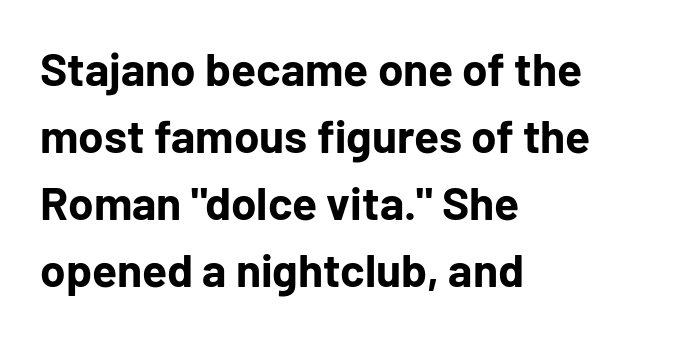
The image shows 46 px bold sans-serif type, upright; set left-aligned, normal line spacing (1.46x), normal letter spacing, not underlined; low stroke contrast and a medium x-height.
